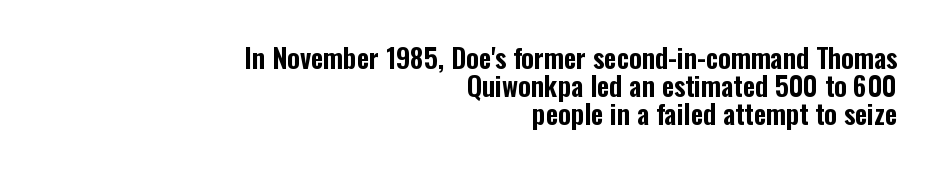
The ragged edge is on the left, which tells us the setting is flush right. The glyphs are unaccompanied by any horizontal stroke below them. This sample uses plain, unmodified letter spacing. The leading is snug, giving the passage a crowded texture.
